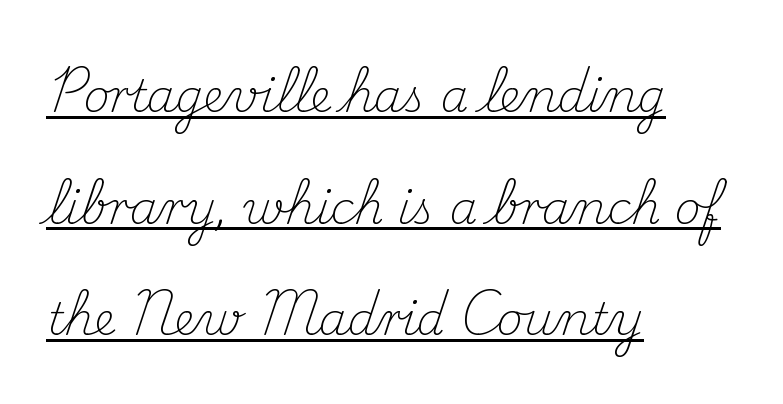
The image shows 45 px light serif type; set left-aligned, loose line spacing (2.48x), normal letter spacing, underlined; medium stroke contrast and a small x-height.
